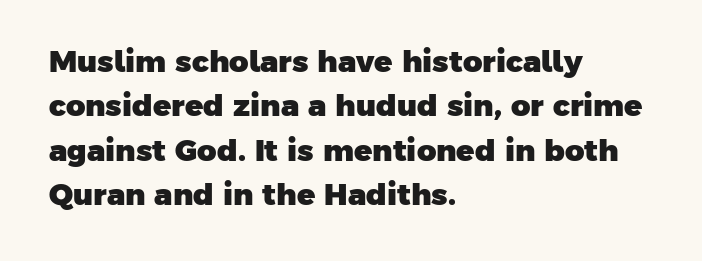
These lines stack with their left ends in a neat column. Plain, unruled lines of type. The designer left line spacing at the default. Proportional: the letters do not fall into vertical columns.
